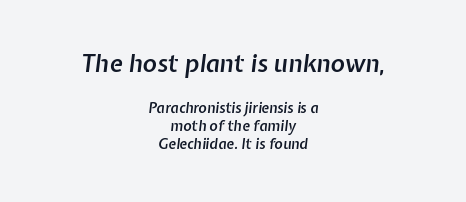
{"italic": "yes", "lean": "right", "slant_degrees": 7, "bold": "semi", "underline": "no", "align": "center", "line_spacing": "normal", "line_spacing_ratio": 1.31, "letter_spacing": "normal", "letter_spacing_em": 0.0, "larger_block": "first", "size_ratio": 1.71, "glyph_px": 24}
